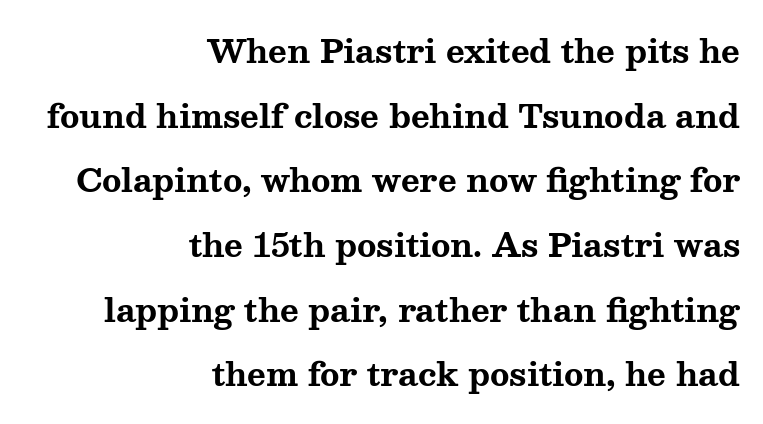
The image shows 32 px bold, wide serif type, upright; set right-aligned, loose line spacing (2.02x), normal letter spacing, not underlined; medium stroke contrast and a medium x-height.
